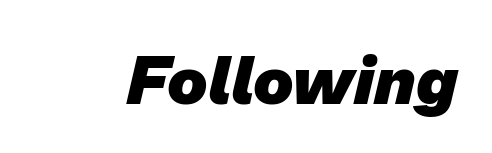
Spacing verdict: proportional, widths tailored to each character. Chunky letters — that's bold for sure. Unmarked baselines from the first word to the last. The characters display no serif detailing; their extremities are plain.
